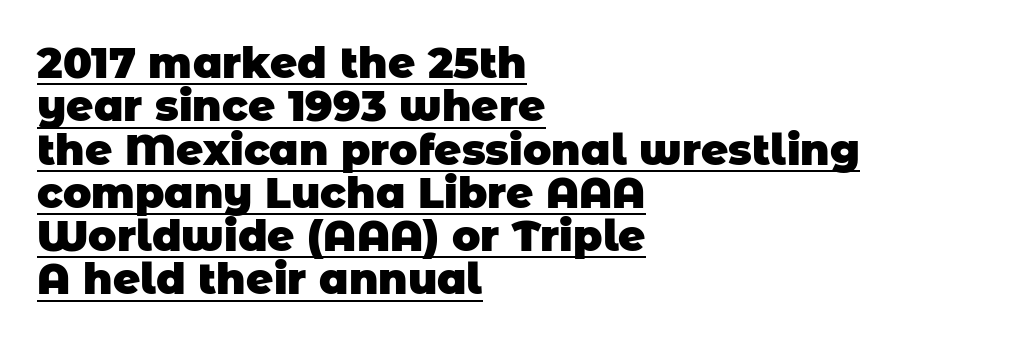
{"serif": "no", "bold": "yes", "weight": "heavy", "width": "normal", "stroke_contrast": "low", "x_height": "large", "monospaced": "no", "underline": "yes", "align": "left", "line_spacing": "tight", "line_spacing_ratio": 1.03, "letter_spacing": "normal", "letter_spacing_em": 0.0, "glyph_px": 42}
